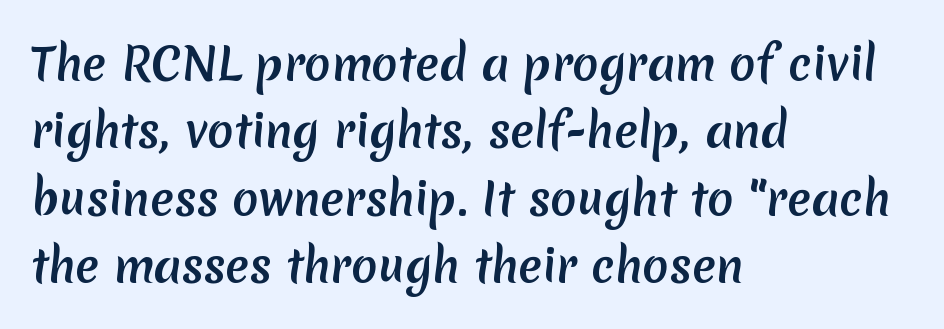
{"serif": "no", "bold": "yes", "weight": "semibold", "width": "normal", "stroke_contrast": "low", "x_height": "medium", "monospaced": "no", "underline": "no", "align": "left", "line_spacing": "normal", "line_spacing_ratio": 1.53, "letter_spacing": "normal", "letter_spacing_em": 0.0, "glyph_px": 44}
